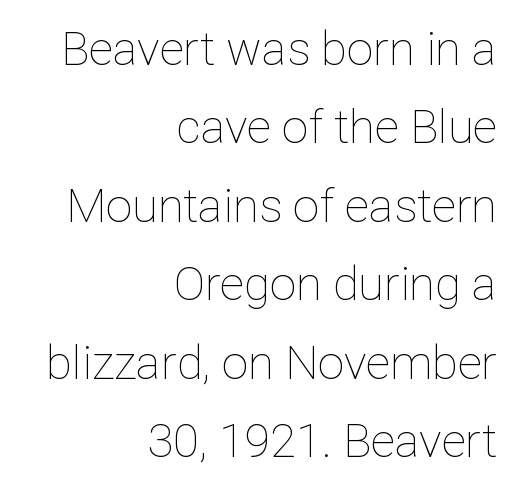
You could not count columns in this text — the font is proportionally spaced. Compared with a flush-left layout, this one pins lines to the opposite, right side. The letters look calm and open, with moderate or lighter stems. Successive baselines arrive at the customary interval. If you drew a line through each stem, it would be perfectly vertical. Check under the words: just untouched page.
